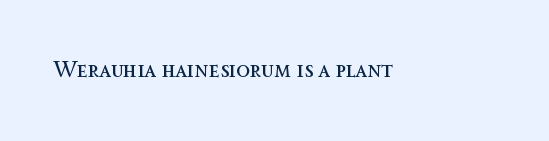
Q: Is the text bold? A: No.
Q: Is the text italic (slanted)? A: No, it is upright.
Q: Is the text underlined? A: No.
Q: Is the spacing between letters normal or unusually wide? A: Normal.
